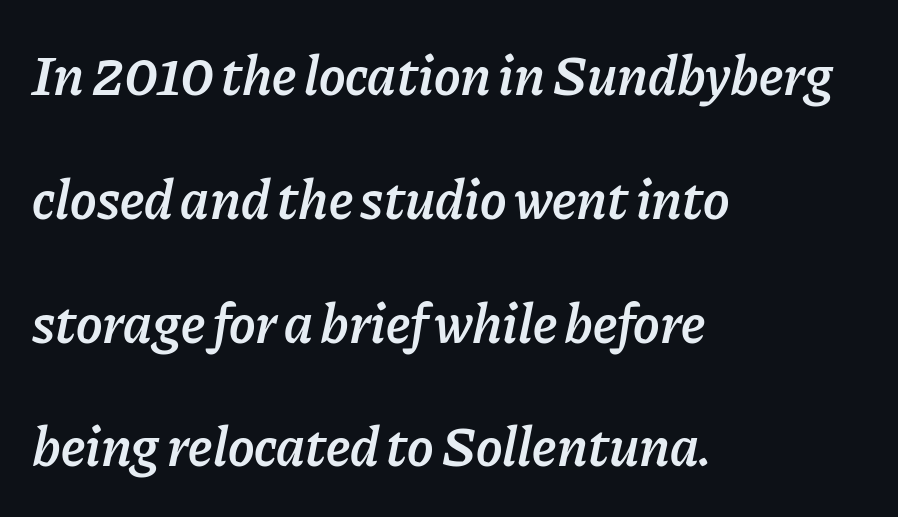
The image shows 56 px semibold type, italic (leaning right); set left-aligned, loose line spacing (2.21x), normal letter spacing, not underlined; low stroke contrast and a medium x-height.
